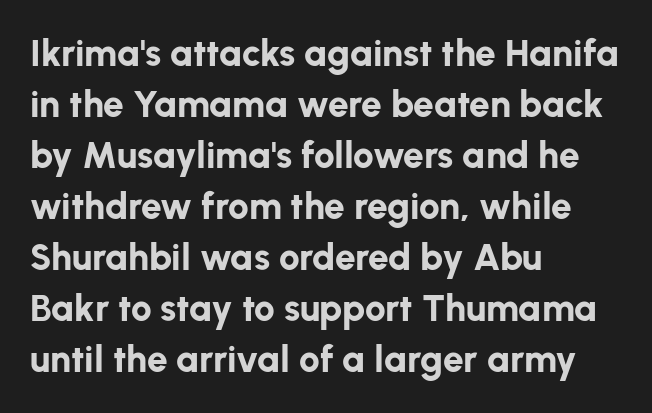
{"serif": "no", "italic": "no", "bold": "yes", "weight": "bold", "width": "normal", "stroke_contrast": "low", "x_height": "medium", "monospaced": "no", "underline": "no", "align": "left", "line_spacing": "normal", "line_spacing_ratio": 1.38, "letter_spacing": "normal", "letter_spacing_em": 0.0, "glyph_px": 37}
